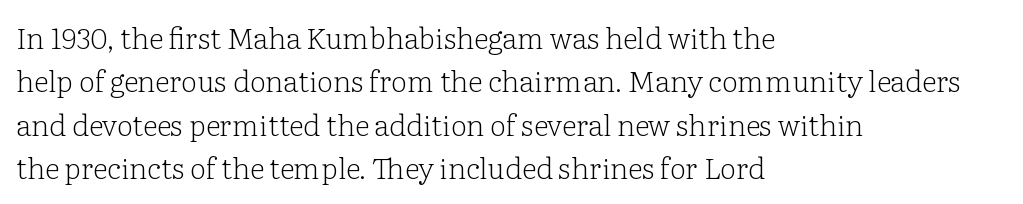
Q: Is the text bold? A: No.
Q: Is the text italic (slanted)? A: No, it is upright.
Q: Is the typeface a serif or a sans-serif typeface? A: Serif.
Q: Is the text underlined? A: No.
Q: How is the paragraph aligned? A: Left-aligned.
Q: Is the spacing between letters normal or unusually wide? A: Normal.
Q: Is the spacing between lines tight, normal or loose? A: Normal.
Q: Width (condensed, normal, or wide)? A: Normal.
Q: Stroke contrast? A: Low.
Q: x-height? A: Medium.
Q: Monospaced? A: No.
